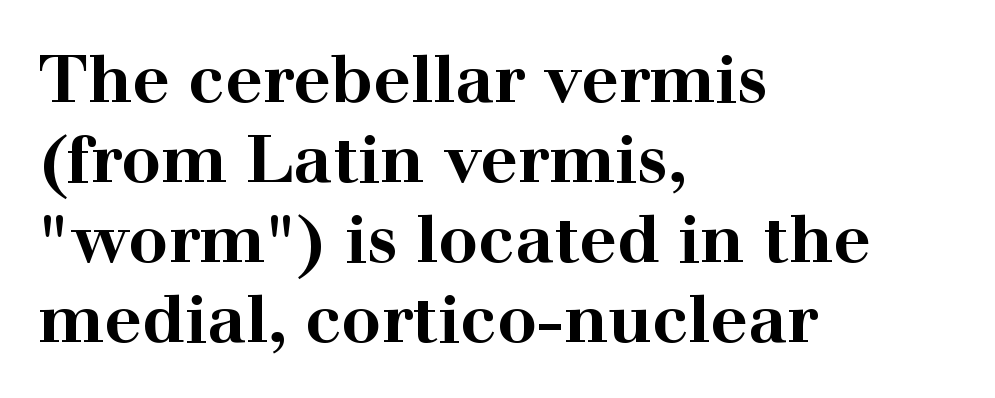
Q: Is the text bold? A: Yes.
Q: Is the text italic (slanted)? A: No, it is upright.
Q: Is the typeface a serif or a sans-serif typeface? A: Serif.
Q: Is the text underlined? A: No.
Q: How is the paragraph aligned? A: Left-aligned.
Q: Is the spacing between letters normal or unusually wide? A: Normal.
Q: Width (condensed, normal, or wide)? A: Wide.
Q: Stroke contrast? A: High.
Q: x-height? A: Medium.
Q: Monospaced? A: No.
